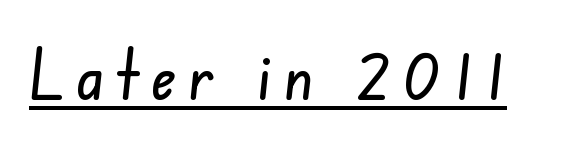
The image shows 69 px condensed sans-serif type; set underlined; low stroke contrast and a small x-height.
